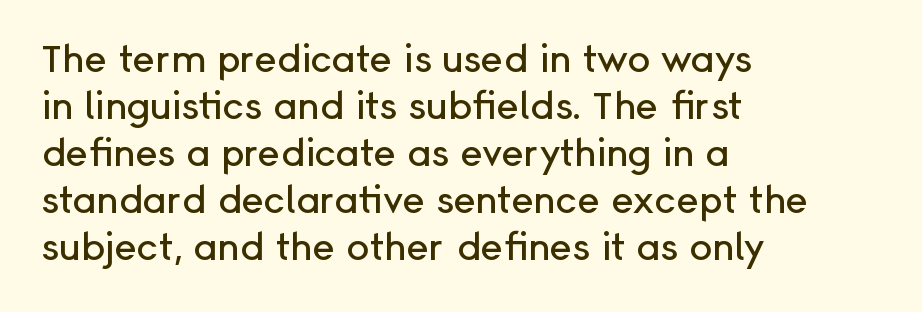
Q: Is the text italic (slanted)? A: No, it is upright.
Q: Is the typeface a serif or a sans-serif typeface? A: Sans-serif.
Q: Is the text underlined? A: No.
Q: How is the paragraph aligned? A: Left-aligned.
Q: Is the spacing between letters normal or unusually wide? A: Normal.
Q: Width (condensed, normal, or wide)? A: Normal.
Q: Stroke contrast? A: Low.
Q: x-height? A: Medium.
Q: Monospaced? A: No.
